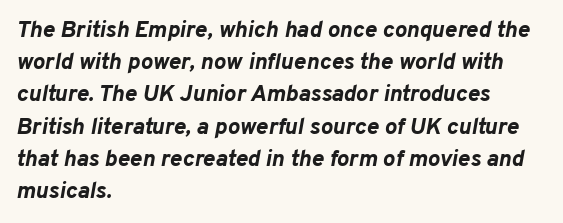
{"italic": "yes", "lean": "right", "slant_degrees": 10, "bold": "yes", "underline": "no", "align": "left", "line_spacing": "normal", "line_spacing_ratio": 1.4, "letter_spacing": "normal", "letter_spacing_em": 0.0, "glyph_px": 23}
